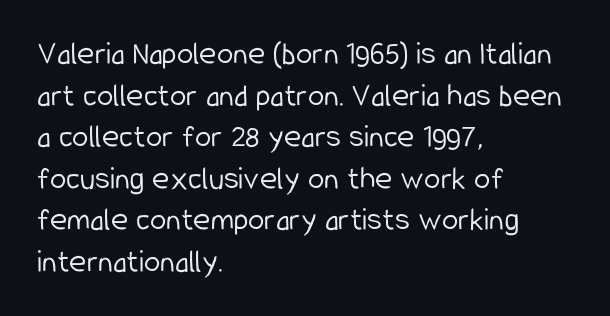
{"serif": "no", "italic": "no", "bold": "no", "weight": "light", "width": "condensed", "stroke_contrast": "low", "x_height": "medium", "monospaced": "no", "underline": "no", "align": "left", "line_spacing": "normal", "line_spacing_ratio": 1.26, "letter_spacing": "normal", "letter_spacing_em": 0.0, "glyph_px": 33}
